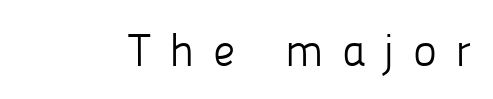
{"serif": "no", "italic": "no", "bold": "no", "weight": "light", "width": "normal", "stroke_contrast": "low", "x_height": "medium", "monospaced": "no", "underline": "no", "letter_spacing": "wide", "letter_spacing_em": 0.39, "glyph_px": 46}
